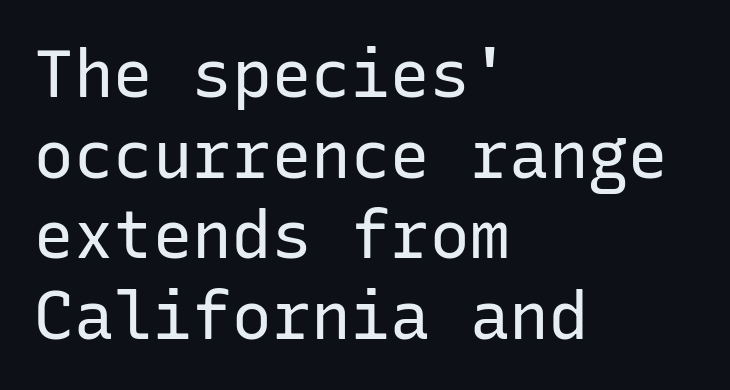
Q: Is the text bold? A: No.
Q: Is the text italic (slanted)? A: No, it is upright.
Q: Is the typeface a serif or a sans-serif typeface? A: Sans-serif.
Q: Is the text underlined? A: No.
Q: How is the paragraph aligned? A: Left-aligned.
Q: Is the spacing between letters normal or unusually wide? A: Normal.
Q: Width (condensed, normal, or wide)? A: Normal.
Q: Stroke contrast? A: Low.
Q: x-height? A: Medium.
Q: Monospaced? A: Yes.
